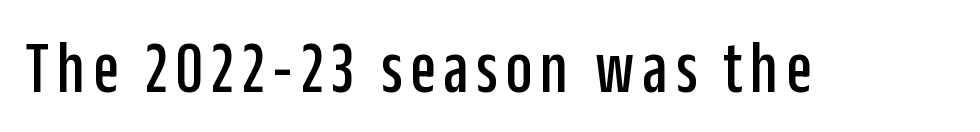
Q: Is the text italic (slanted)? A: No, it is upright.
Q: Is the typeface a serif or a sans-serif typeface? A: Sans-serif.
Q: Is the text underlined? A: No.
Q: Width (condensed, normal, or wide)? A: Condensed.
Q: Stroke contrast? A: Low.
Q: x-height? A: Large.
Q: Monospaced? A: No.
